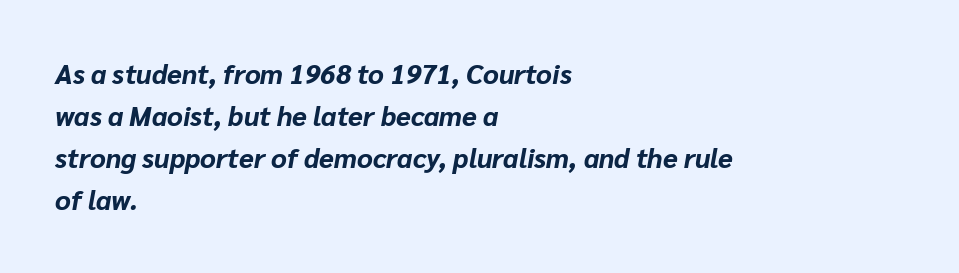
The image shows 27 px bold type, italic (leaning right); set left-aligned, normal line spacing (1.56x), normal letter spacing, not underlined.
